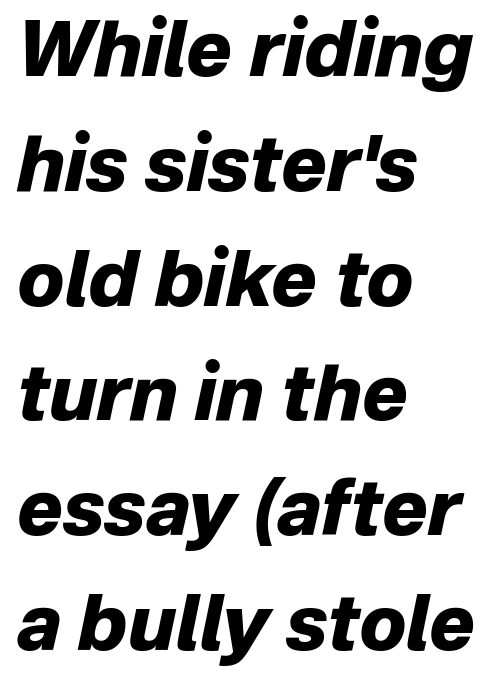
Q: Is the text bold? A: Yes.
Q: Is the text italic (slanted)? A: Yes, it leans right by about 12 degrees.
Q: Is the text underlined? A: No.
Q: How is the paragraph aligned? A: Left-aligned.
Q: Is the spacing between letters normal or unusually wide? A: Normal.
Q: Is the spacing between lines tight, normal or loose? A: Normal.
Q: Width (condensed, normal, or wide)? A: Normal.
Q: Stroke contrast? A: Low.
Q: x-height? A: Medium.
Q: Monospaced? A: No.
